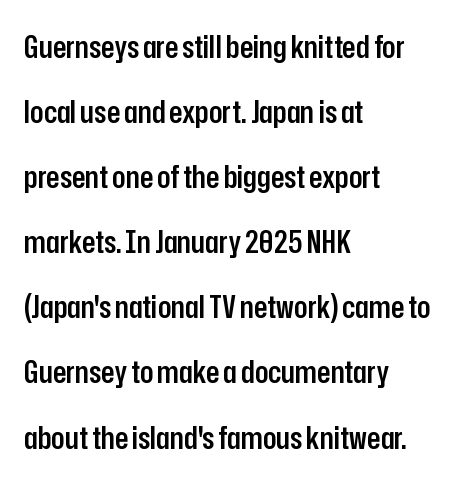
{"serif": "no", "italic": "no", "bold": "semi", "weight": "semibold", "width": "condensed", "stroke_contrast": "low", "x_height": "medium", "monospaced": "no", "underline": "no", "align": "left", "line_spacing": "loose", "line_spacing_ratio": 2.1, "letter_spacing": "normal", "letter_spacing_em": 0.0, "glyph_px": 31}
